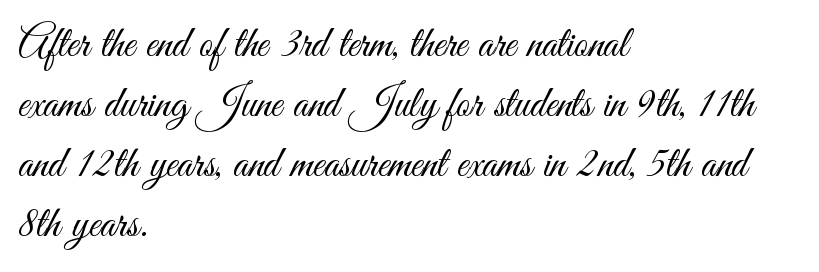
Honestly, there is no underline to notice here at all. Heft: none added — not bold. Each letter keeps its own natural width here, so spacing adapts to shape.
